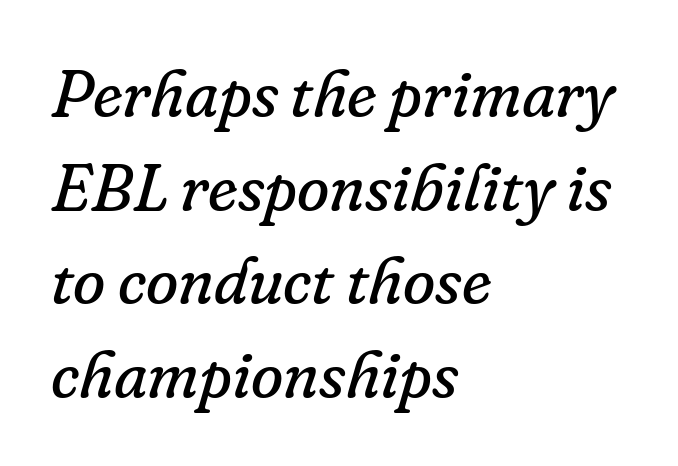
The image shows 66 px regular-weight serif type, italic (leaning right); set left-aligned, normal line spacing (1.42x), normal letter spacing, not underlined; low stroke contrast and a small x-height.
